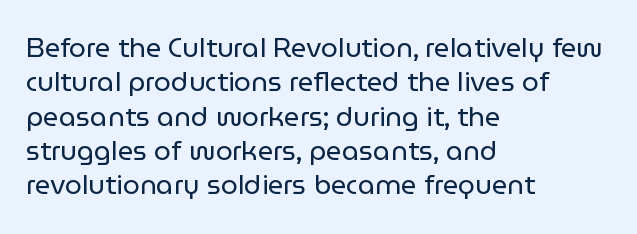
Q: Is the text bold? A: No.
Q: Is the text italic (slanted)? A: No, it is upright.
Q: Is the text underlined? A: No.
Q: How is the paragraph aligned? A: Left-aligned.
Q: Is the spacing between letters normal or unusually wide? A: Normal.
Q: Is the spacing between lines tight, normal or loose? A: Normal.
